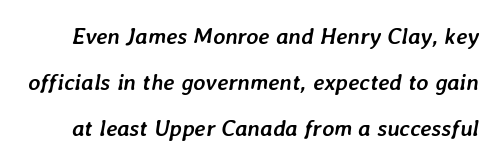
Notice how thick the strokes are: this is what a full bold looks like. Is there much room between lines? Yes — plenty of vertical air separates them. These lines keep a tight, regular rhythm from letter to letter. Check the space under the baseline: it is left empty.
